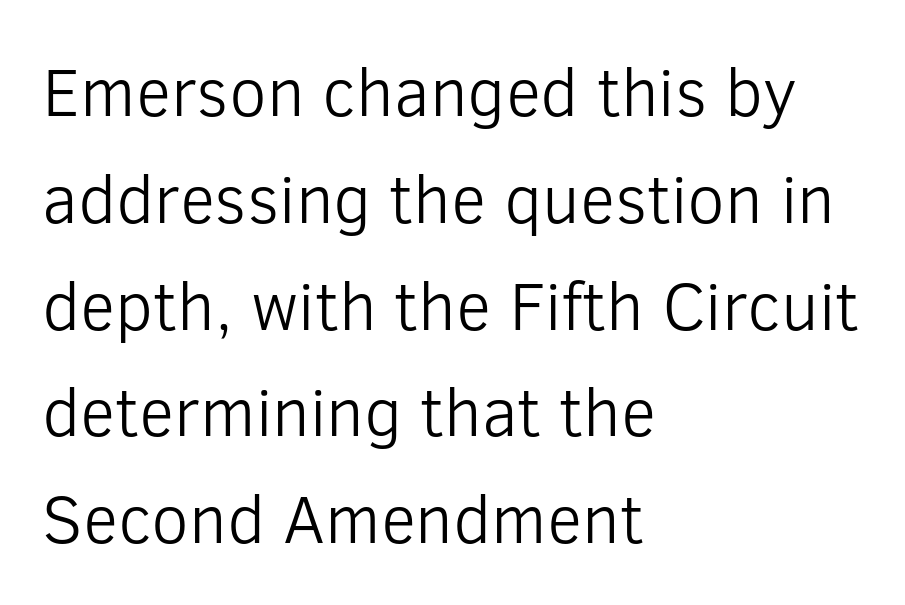
The image shows 68 px light sans-serif type, upright; set left-aligned, normal line spacing (1.57x), normal letter spacing, not underlined; low stroke contrast and a medium x-height.
